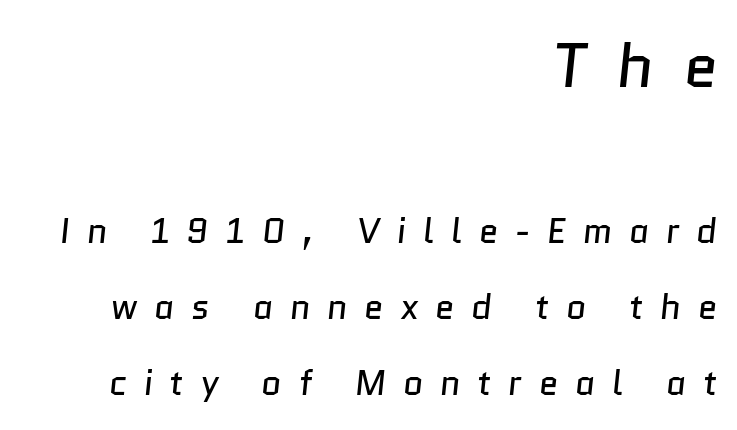
Bold? No — there's no thickening of the strokes. Which margin do the lines hug? The right one — the left edge is uneven. Does the type have serifs? No, each stem ends abruptly. Bare-footed words on every line. Think of a printed novel: that variable character pitch is what you see here. The designer dialed line spacing up above the default.
